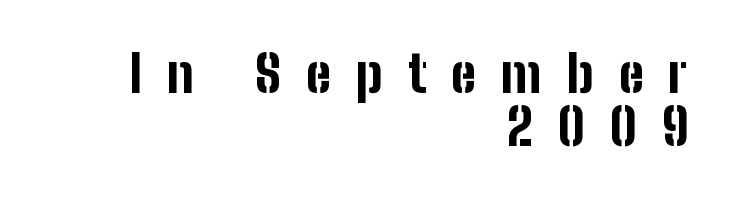
You could not count columns in this text — the font is proportionally spaced. The rendering uses a bold face; every stroke is thick and dark. Honestly, there is no underline to notice here at all. Cramped leading.
